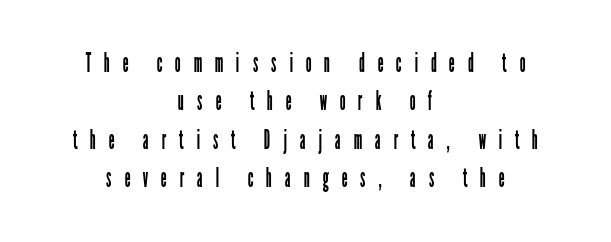
Glance below the letters and you will spot only blank space. Is the type heavy? It reads as light-to-regular instead. Honestly, the letter spacing is so wide it's the main thing you notice. Horizontal alignment here is central, giving a formal, balanced look. Honestly, the row spacing looks completely unremarkable. Quick note: not italic, upright.
